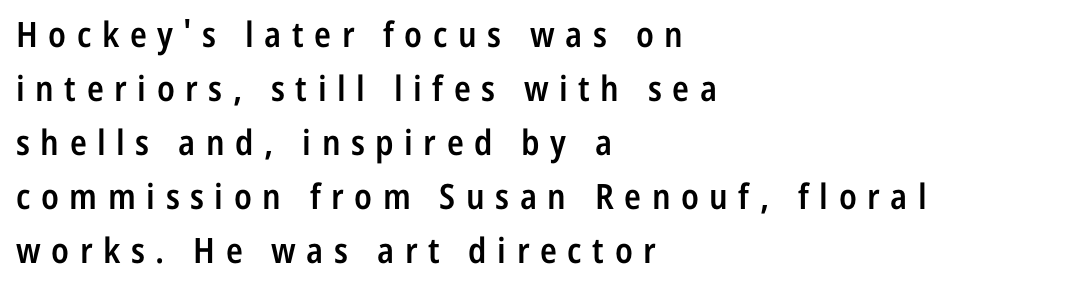
The typeface chosen for these lines omits serifs. Vertically, the passage feels balanced, rows spaced as you'd expect. This is moderately heavy type, rendered in semibold. Notice how the passage keeps a crisp vertical edge on the left only. Vertical strokes here are truly vertical.
